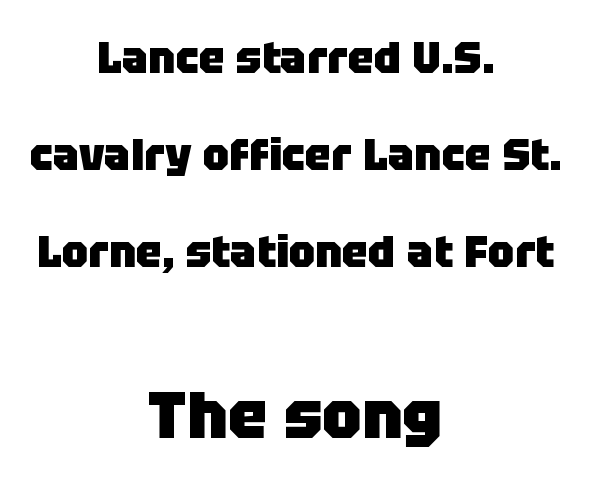
Characters remain perfectly vertical along every line. Character widths vary here, with narrow letters taking less room than wide ones. The glyphs in this specimen are sans serif. Where is the straight margin? There isn't one; the lines are centered. The passage shown stacks its lines with a broad gap. The composition opens small and finishes big.
